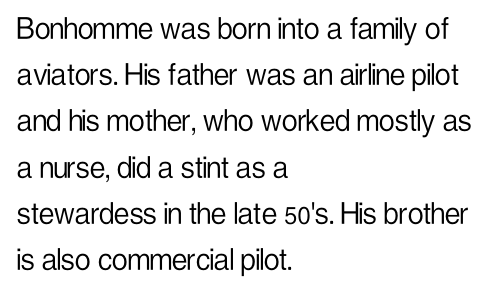
{"serif": "no", "italic": "no", "bold": "no", "weight": "light", "width": "condensed", "stroke_contrast": "low", "x_height": "medium", "monospaced": "no", "underline": "no", "align": "left", "line_spacing": "normal", "line_spacing_ratio": 1.32, "letter_spacing": "normal", "letter_spacing_em": 0.0, "glyph_px": 35}
